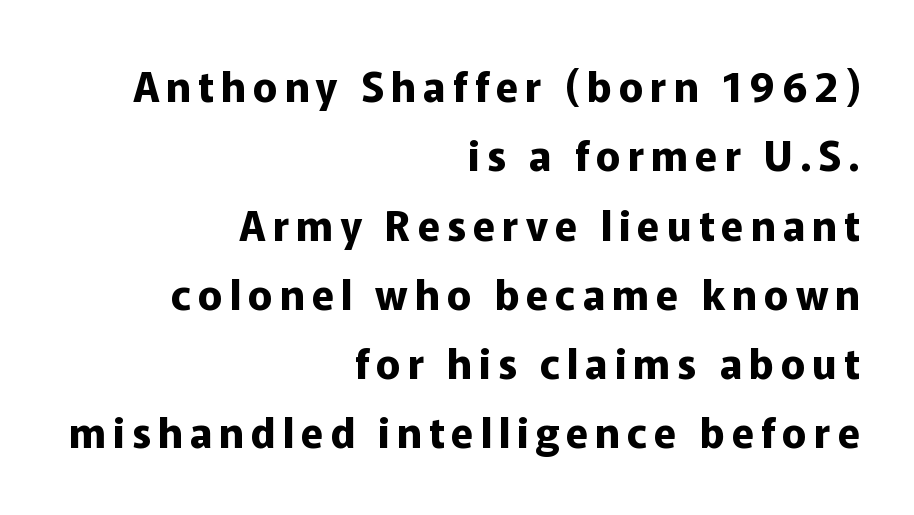
The image shows 41 px bold sans-serif type, upright; set right-aligned, normal line spacing (1.69x), not underlined; low stroke contrast and a medium x-height.
